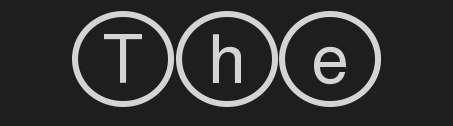
Q: Is the text italic (slanted)? A: No, it is upright.
Q: Is the text underlined? A: No.
Q: Is the spacing between letters normal or unusually wide? A: Normal.
Q: Width (condensed, normal, or wide)? A: Wide.
Q: x-height? A: Large.
